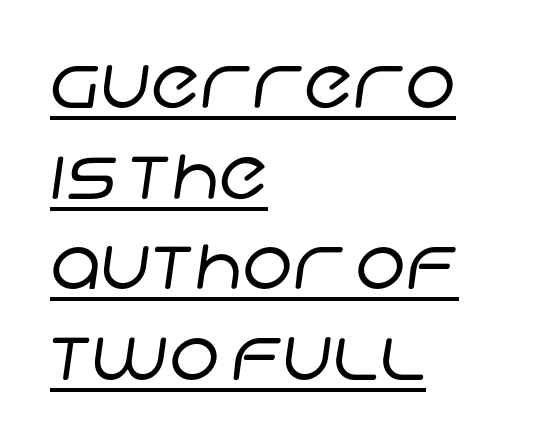
Q: Is the text bold? A: No.
Q: Is the typeface a serif or a sans-serif typeface? A: Sans-serif.
Q: Is the text underlined? A: Yes.
Q: How is the paragraph aligned? A: Left-aligned.
Q: Is the spacing between letters normal or unusually wide? A: Normal.
Q: Is the spacing between lines tight, normal or loose? A: Normal.
Q: Width (condensed, normal, or wide)? A: Normal.
Q: Stroke contrast? A: Low.
Q: x-height? A: Large.
Q: Monospaced? A: No.
